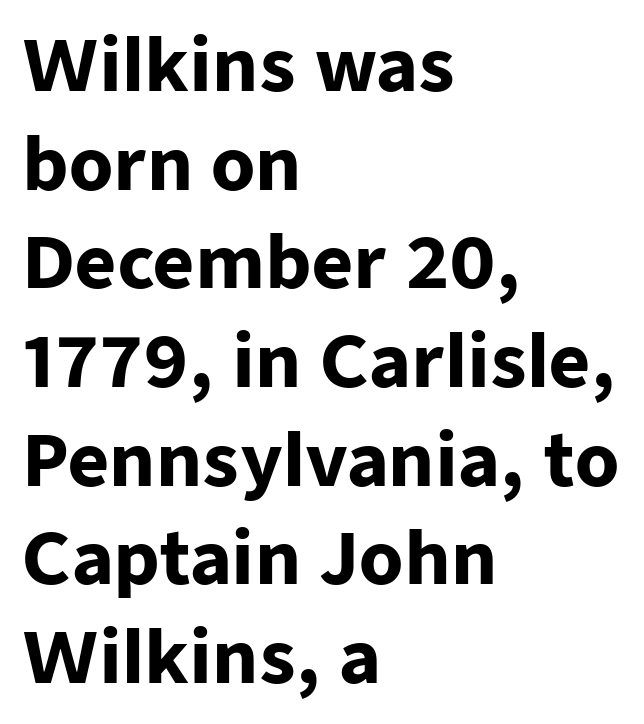
Rows of type keep a routine distance in the vertical direction. The zone under the glyphs is completely vacant. A typesetter would call this proportional, since set widths differ per character. Spacing between characters is what you'd get straight out of the box. Horizontally, the lines are justified to the leading edge only.
